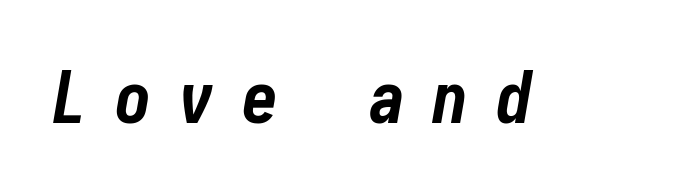
Q: Is the text bold? A: Yes.
Q: Is the text italic (slanted)? A: Yes, it leans right by about 10 degrees.
Q: Is the text underlined? A: No.
Q: Is the spacing between letters normal or unusually wide? A: Unusually wide.
Q: Width (condensed, normal, or wide)? A: Condensed.
Q: Stroke contrast? A: Low.
Q: x-height? A: Medium.
